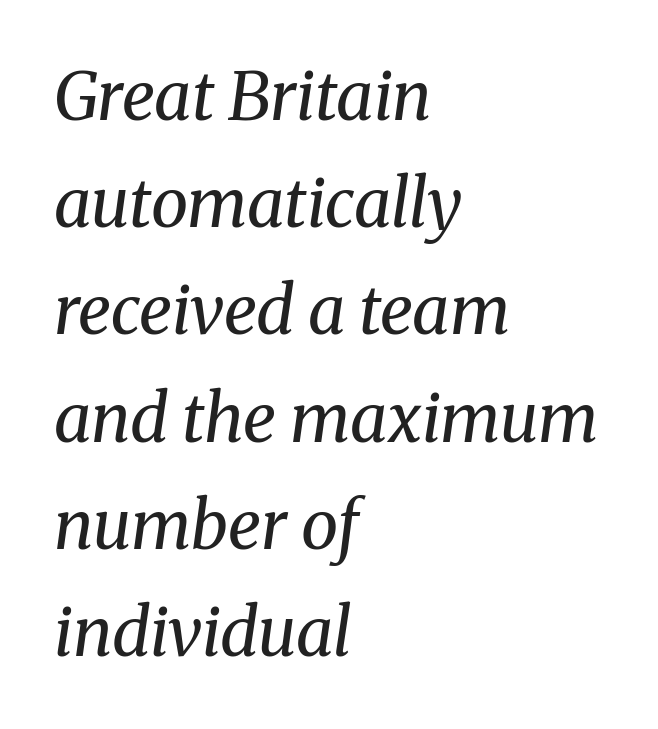
The image shows 67 px regular-weight serif type, italic (leaning right); set left-aligned, normal line spacing (1.6x), normal letter spacing, not underlined; medium stroke contrast and a medium x-height.
